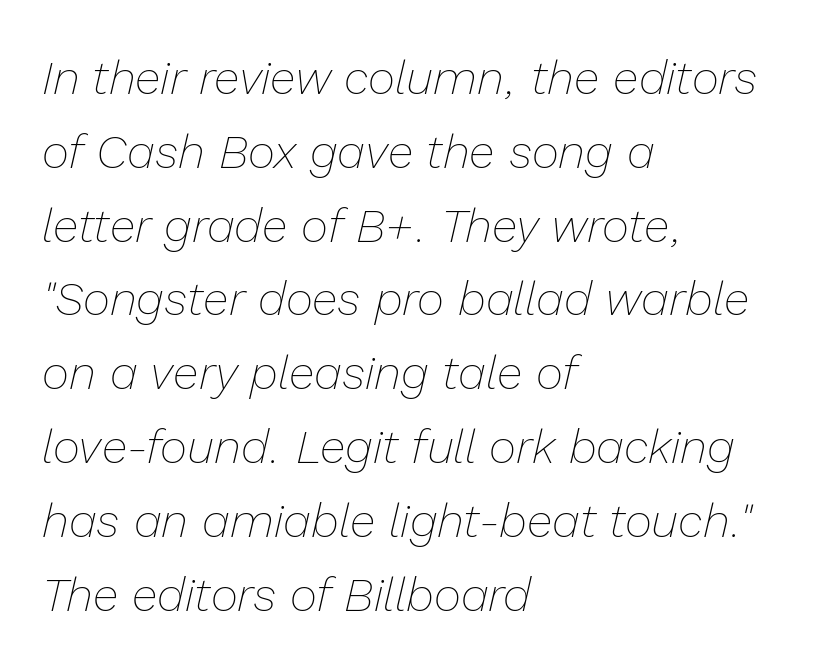
{"italic": "yes", "lean": "right", "slant_degrees": 13, "bold": "no", "weight": "thin", "width": "normal", "stroke_contrast": "low", "x_height": "medium", "monospaced": "no", "underline": "no", "align": "left", "line_spacing": "normal", "line_spacing_ratio": 1.57, "letter_spacing": "normal", "letter_spacing_em": 0.0, "glyph_px": 47}
